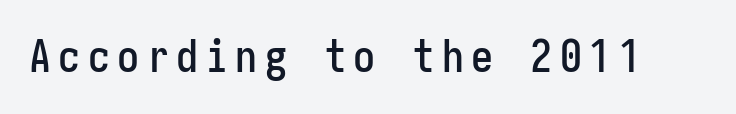
Only glyphs here, with clear space below each row. This rendering employs a face without finishing strokes, i.e., a sans-serif. Italic: no, the glyphs are upright roman.
